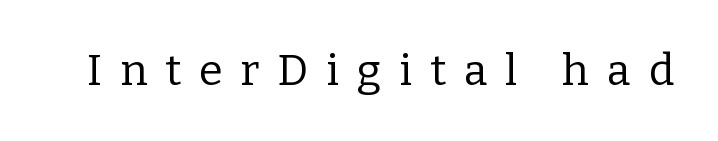
{"serif": "yes", "italic": "no", "bold": "no", "weight": "regular", "width": "normal", "stroke_contrast": "low", "x_height": "medium", "monospaced": "no", "underline": "no", "letter_spacing": "wide", "letter_spacing_em": 0.42, "glyph_px": 43}
